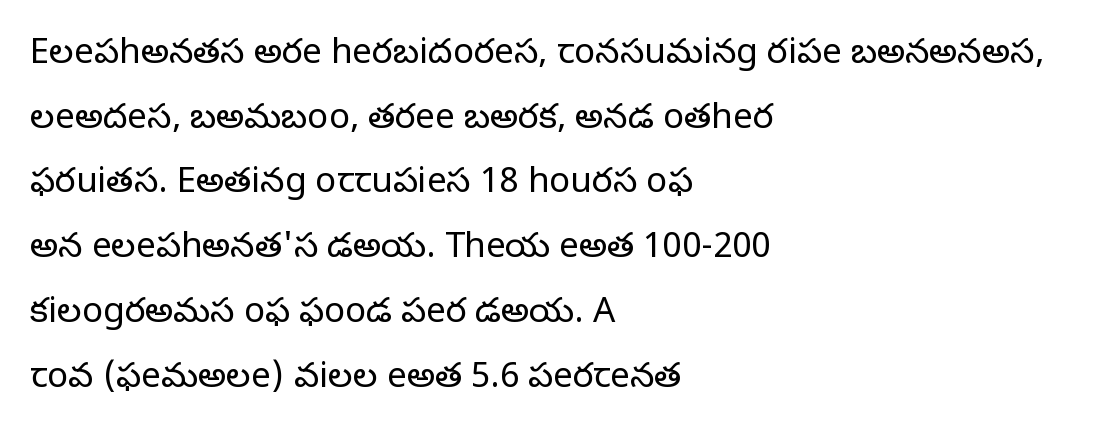
{"serif": "yes", "italic": "no", "bold": "no", "weight": "regular", "width": "normal", "stroke_contrast": "low", "x_height": "large", "monospaced": "no", "underline": "no", "align": "left", "line_spacing_ratio": 1.85, "letter_spacing": "normal", "letter_spacing_em": 0.0, "glyph_px": 35}
